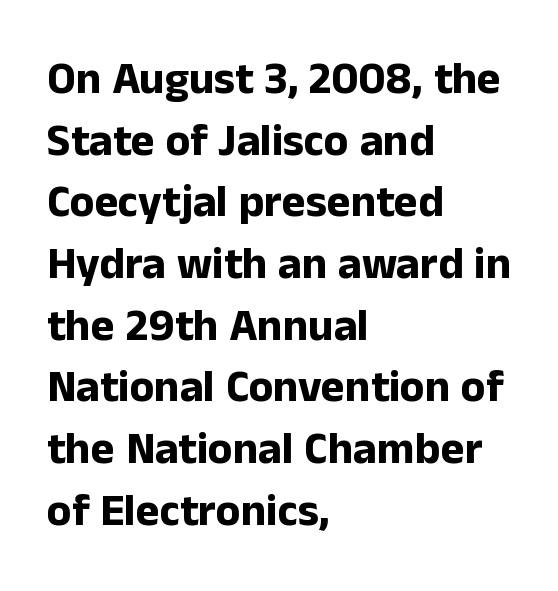
{"serif": "no", "italic": "no", "bold": "yes", "weight": "bold", "width": "normal", "stroke_contrast": "low", "x_height": "medium", "monospaced": "no", "underline": "no", "align": "left", "line_spacing": "normal", "line_spacing_ratio": 1.37, "letter_spacing": "normal", "letter_spacing_em": 0.0, "glyph_px": 45}
